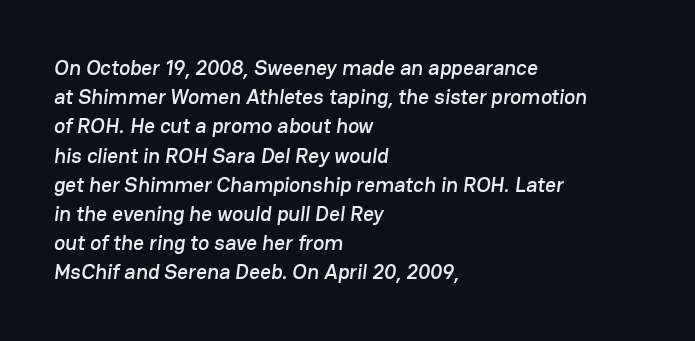
Q: Is the text underlined? A: No.
Q: How is the paragraph aligned? A: Left-aligned.
Q: Is the spacing between letters normal or unusually wide? A: Normal.
Q: Is the spacing between lines tight, normal or loose? A: Normal.
